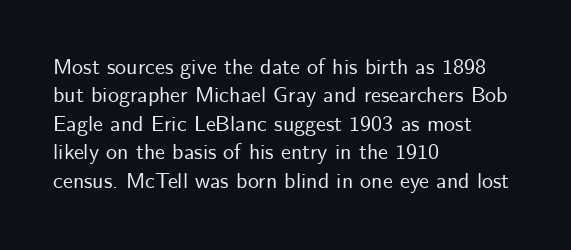
The image shows 22 px text type, upright; set left-aligned, normal line spacing (1.29x), normal letter spacing, not underlined.
